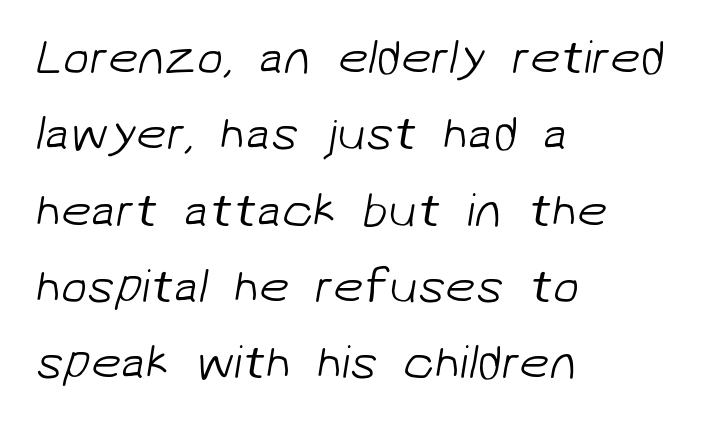
The image shows 48 px light sans-serif type; set left-aligned, normal line spacing (1.59x), normal letter spacing, not underlined; low stroke contrast and a medium x-height.
